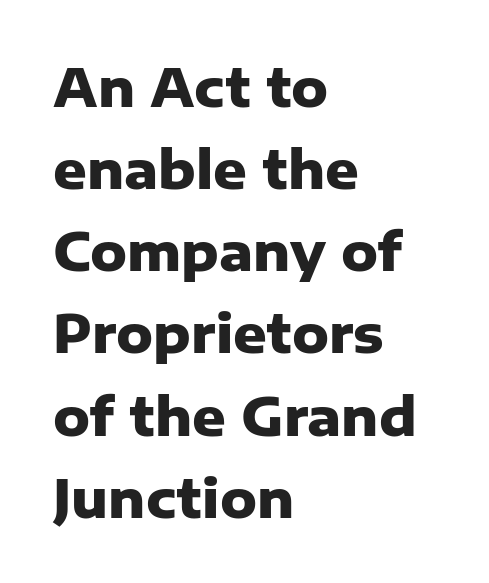
Q: Is the text bold? A: Yes.
Q: Is the text italic (slanted)? A: No, it is upright.
Q: Is the typeface a serif or a sans-serif typeface? A: Sans-serif.
Q: Is the text underlined? A: No.
Q: How is the paragraph aligned? A: Left-aligned.
Q: Is the spacing between letters normal or unusually wide? A: Normal.
Q: Is the spacing between lines tight, normal or loose? A: Normal.
Q: Width (condensed, normal, or wide)? A: Normal.
Q: Stroke contrast? A: Low.
Q: x-height? A: Medium.
Q: Monospaced? A: No.
